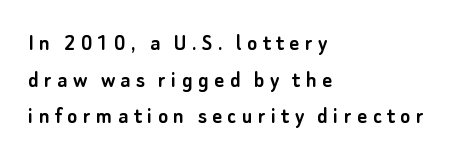
The image shows 24 px text type, upright; set left-aligned, normal line spacing (1.53x), unusually wide letter spacing (+0.22 em), not underlined.
